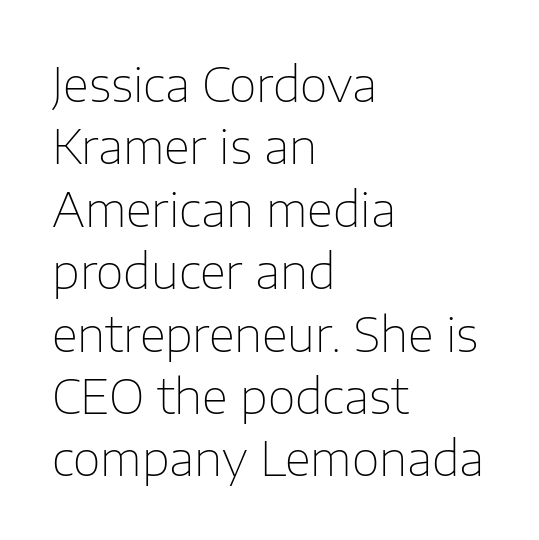
{"serif": "no", "italic": "no", "bold": "no", "weight": "thin", "width": "normal", "stroke_contrast": "low", "x_height": "medium", "monospaced": "no", "underline": "no", "align": "left", "line_spacing": "normal", "line_spacing_ratio": 1.3, "letter_spacing": "normal", "letter_spacing_em": 0.0, "glyph_px": 48}
